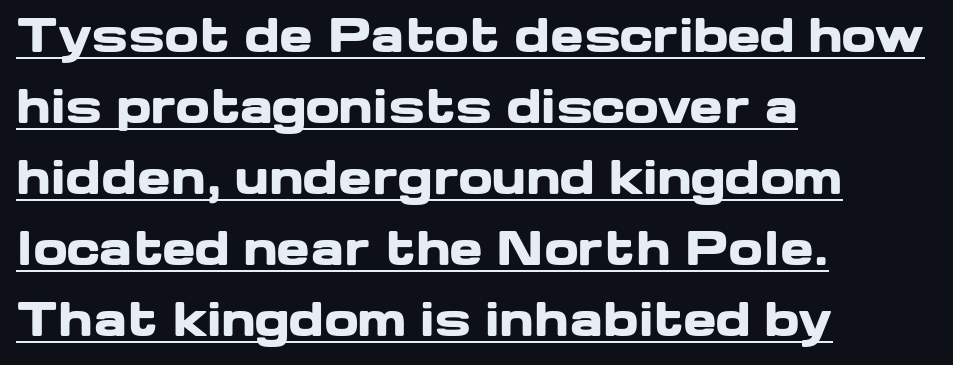
What stands out about the letter spacing? Nothing — it is the standard amount. Here the designer chose a conventional face with non-uniform glyph widths. Font category for this specimen: sans-serif. The letters stand straight up with perfectly vertical stems. Set as a true bold cut, around the 700 mark. A typographer would call this underscored text.
